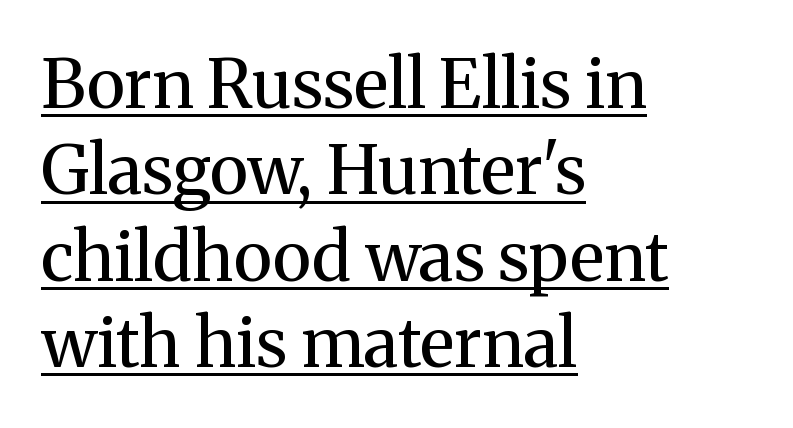
Q: Is the text bold? A: No.
Q: Is the text italic (slanted)? A: No, it is upright.
Q: Is the typeface a serif or a sans-serif typeface? A: Serif.
Q: Is the text underlined? A: Yes.
Q: How is the paragraph aligned? A: Left-aligned.
Q: Is the spacing between letters normal or unusually wide? A: Normal.
Q: Is the spacing between lines tight, normal or loose? A: Normal.
Q: Width (condensed, normal, or wide)? A: Normal.
Q: Stroke contrast? A: Medium.
Q: x-height? A: Medium.
Q: Monospaced? A: No.
